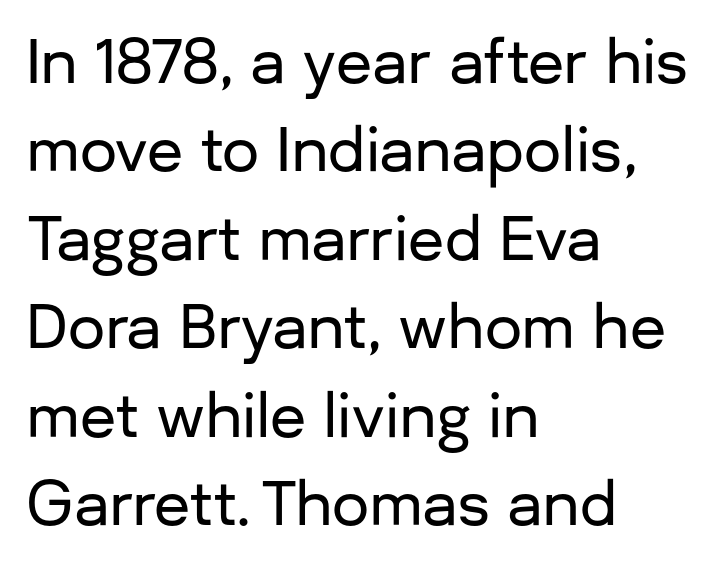
{"serif": "no", "italic": "no", "width": "normal", "stroke_contrast": "low", "x_height": "medium", "monospaced": "no", "underline": "no", "align": "left", "line_spacing": "normal", "line_spacing_ratio": 1.5, "letter_spacing": "normal", "letter_spacing_em": 0.0, "glyph_px": 59}
